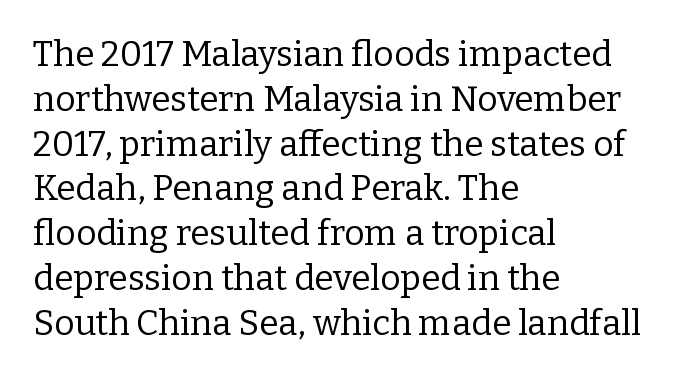
This sample is left-justified, so line endings fall wherever the words run out. The face used here is rendered with its standard letterfit. The passage shown stacks its lines at a standard gap. The rendering uses natural spacing where letterforms have individual widths. Check where the strokes stop: tiny serifs finish them off.
